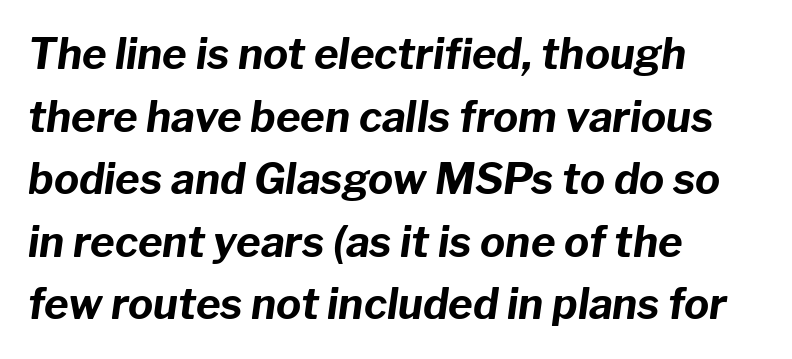
The image shows 42 px bold type, italic (leaning right); set left-aligned, normal line spacing (1.49x), normal letter spacing, not underlined; low stroke contrast and a medium x-height.
